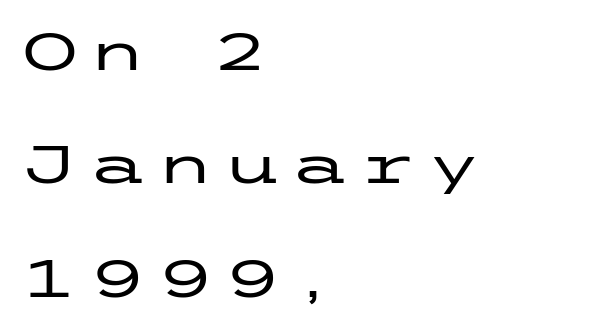
{"serif": "no", "italic": "no", "width": "wide", "stroke_contrast": "low", "x_height": "medium", "underline": "no", "align": "left", "line_spacing": "loose", "line_spacing_ratio": 2.14, "glyph_px": 53}
